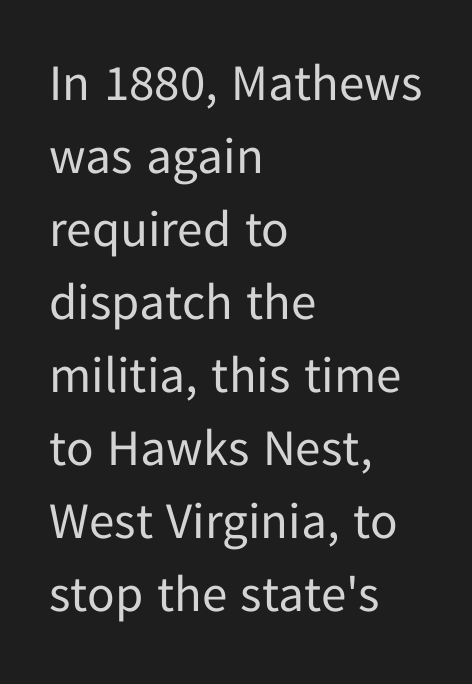
Q: Is the text bold? A: No.
Q: Is the text italic (slanted)? A: No, it is upright.
Q: Is the typeface a serif or a sans-serif typeface? A: Sans-serif.
Q: Is the text underlined? A: No.
Q: How is the paragraph aligned? A: Left-aligned.
Q: Is the spacing between letters normal or unusually wide? A: Normal.
Q: Is the spacing between lines tight, normal or loose? A: Normal.
Q: Width (condensed, normal, or wide)? A: Normal.
Q: Stroke contrast? A: Low.
Q: x-height? A: Medium.
Q: Monospaced? A: No.
